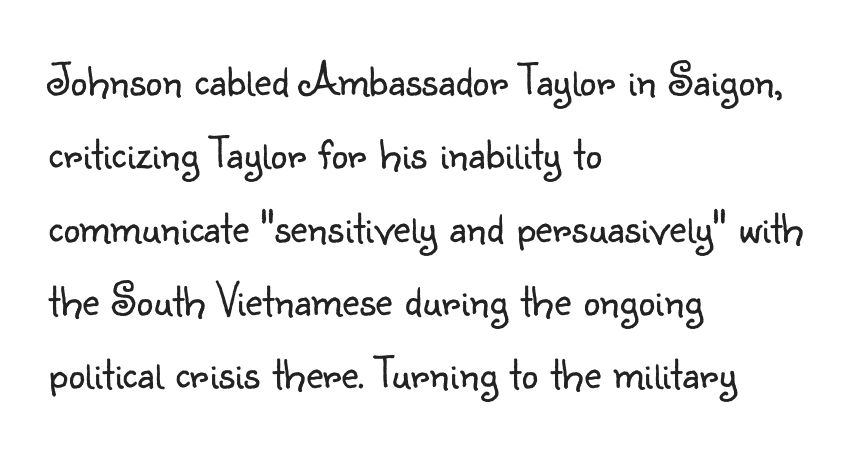
Proportional: the letters do not fall into vertical columns. Successive baselines arrive at the customary interval. The typeface chosen for these lines omits serifs. Spacing between characters is what you'd get straight out of the box. The letters stand upright; this is a roman face.
